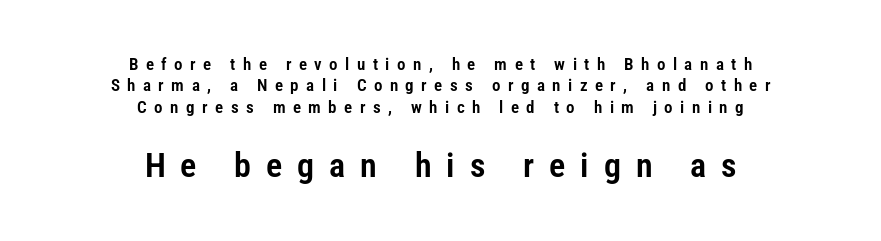
The image shows 34 px condensed sans-serif type, upright; set centered, normal line spacing (1.26x), unusually wide letter spacing (+0.44 em), not underlined; the second (bottom) block is 2.0x larger; low stroke contrast and a medium x-height.
